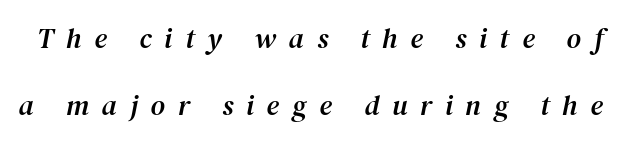
Q: Is the text italic (slanted)? A: Yes, it leans right by about 12 degrees.
Q: Is the typeface a serif or a sans-serif typeface? A: Serif.
Q: Is the text underlined? A: No.
Q: Is the spacing between letters normal or unusually wide? A: Unusually wide.
Q: Is the spacing between lines tight, normal or loose? A: Loose.
Q: Width (condensed, normal, or wide)? A: Normal.
Q: Stroke contrast? A: Medium.
Q: x-height? A: Medium.
Q: Monospaced? A: No.
